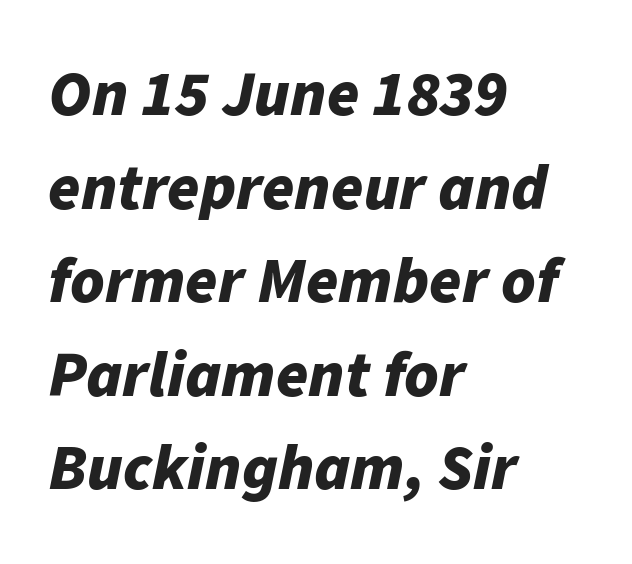
Q: Is the text bold? A: Yes.
Q: Is the text italic (slanted)? A: Yes, it leans right by about 11 degrees.
Q: Is the text underlined? A: No.
Q: How is the paragraph aligned? A: Left-aligned.
Q: Is the spacing between letters normal or unusually wide? A: Normal.
Q: Is the spacing between lines tight, normal or loose? A: Normal.
Q: Width (condensed, normal, or wide)? A: Normal.
Q: Stroke contrast? A: Low.
Q: x-height? A: Medium.
Q: Monospaced? A: No.
